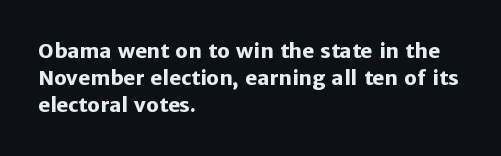
The font's upright variant was chosen for this text. Notice how the passage keeps a crisp vertical edge on the left only. Honestly, the row spacing looks completely unremarkable. Bare-footed words on every line.
